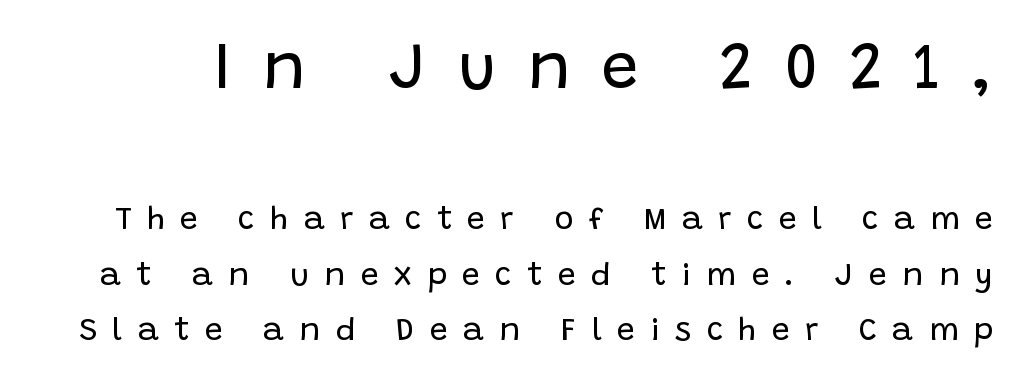
Q: Is the text bold? A: No.
Q: Is the text italic (slanted)? A: No, it is upright.
Q: Is the typeface a serif or a sans-serif typeface? A: Sans-serif.
Q: Is the text underlined? A: No.
Q: Is the spacing between letters normal or unusually wide? A: Unusually wide.
Q: Which block of text is set in a larger size, the first (top) or the second (bottom)? A: The first (top) one.
Q: Width (condensed, normal, or wide)? A: Normal.
Q: Stroke contrast? A: Low.
Q: x-height? A: Large.
Q: Monospaced? A: No.
